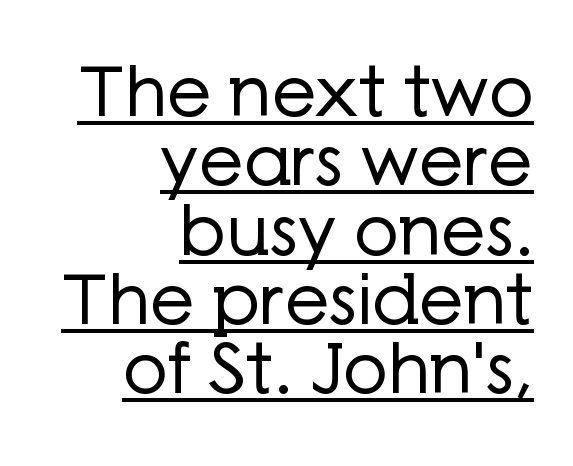
Q: Is the text bold? A: No.
Q: Is the text italic (slanted)? A: No, it is upright.
Q: Is the typeface a serif or a sans-serif typeface? A: Sans-serif.
Q: Is the text underlined? A: Yes.
Q: How is the paragraph aligned? A: Right-aligned.
Q: Is the spacing between letters normal or unusually wide? A: Normal.
Q: Is the spacing between lines tight, normal or loose? A: Tight.
Q: Width (condensed, normal, or wide)? A: Normal.
Q: Stroke contrast? A: Low.
Q: x-height? A: Medium.
Q: Monospaced? A: No.
